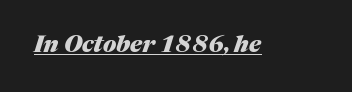
The image shows 23 px bold type, italic (leaning right); set normal letter spacing, underlined.
